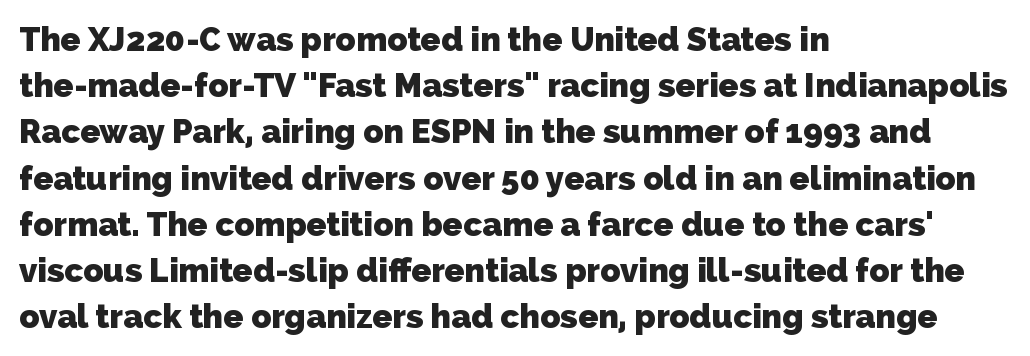
{"serif": "no", "bold": "yes", "weight": "heavy", "width": "normal", "stroke_contrast": "low", "x_height": "medium", "monospaced": "no", "underline": "no", "align": "left", "line_spacing": "normal", "line_spacing_ratio": 1.4, "letter_spacing": "normal", "letter_spacing_em": 0.0, "glyph_px": 33}
